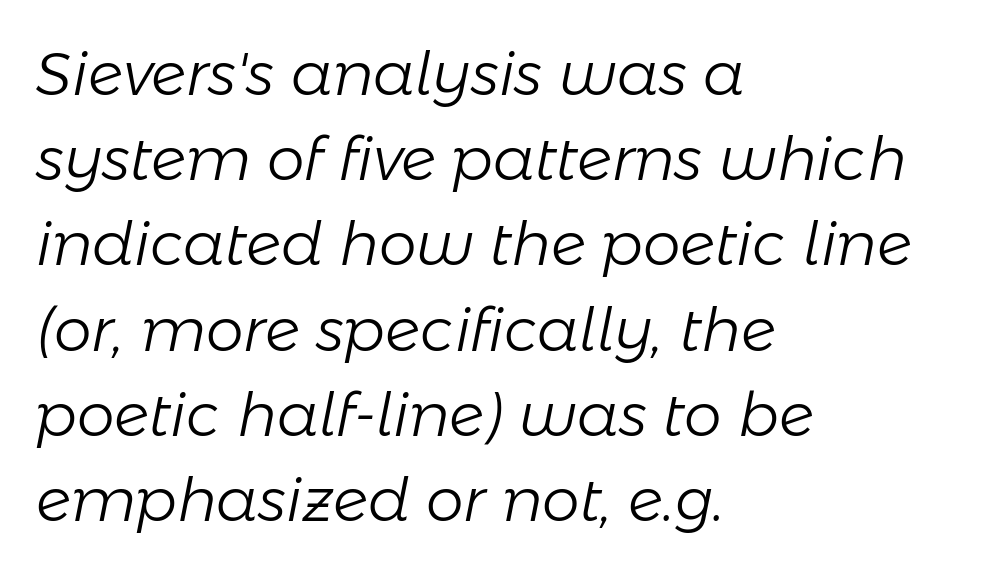
Q: Is the text bold? A: No.
Q: Is the text italic (slanted)? A: Yes, it leans right by about 11 degrees.
Q: Is the text underlined? A: No.
Q: How is the paragraph aligned? A: Left-aligned.
Q: Is the spacing between letters normal or unusually wide? A: Normal.
Q: Is the spacing between lines tight, normal or loose? A: Normal.
Q: Width (condensed, normal, or wide)? A: Normal.
Q: Stroke contrast? A: Low.
Q: x-height? A: Medium.
Q: Monospaced? A: No.
